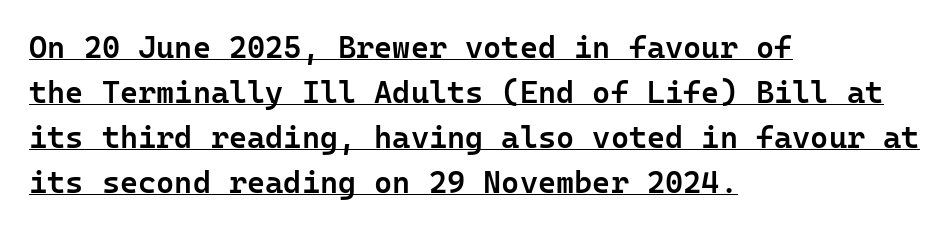
The image shows 31 px semibold sans-serif type, upright; set left-aligned, normal line spacing (1.45x), normal letter spacing, underlined; low stroke contrast and a medium x-height.
